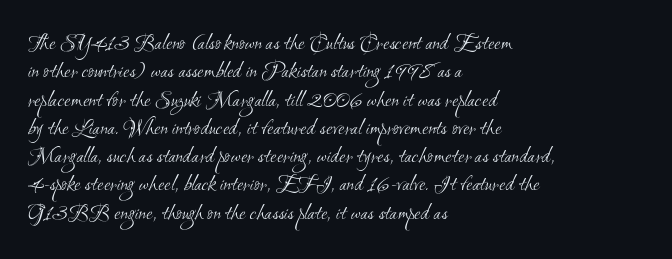
Q: Is the text bold? A: No.
Q: Is the text underlined? A: No.
Q: How is the paragraph aligned? A: Left-aligned.
Q: Is the spacing between letters normal or unusually wide? A: Normal.
